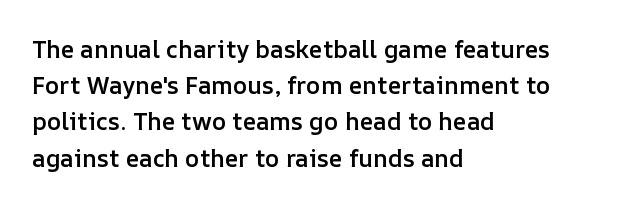
Quick note: not italic, upright. The baseline area is clear. Short and long lines alike share a common starting point at left. Students, observe: this is what conventionally led text looks like.
